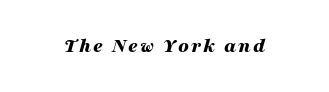
{"italic": "yes", "lean": "right", "slant_degrees": 16, "bold": "yes", "underline": "no", "glyph_px": 21}
